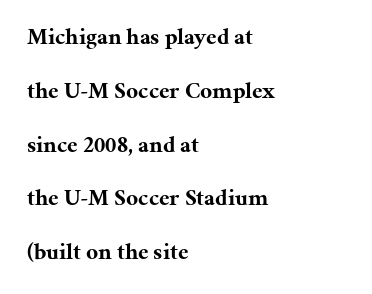
{"italic": "no", "bold": "yes", "underline": "no", "align": "left", "line_spacing": "loose", "line_spacing_ratio": 2.34, "letter_spacing": "normal", "letter_spacing_em": 0.0, "glyph_px": 23}
